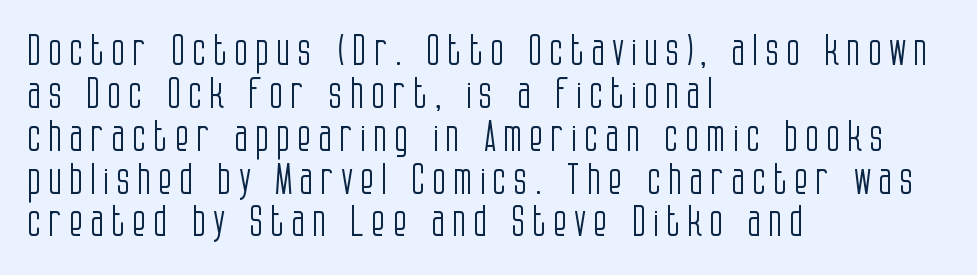
Line starts are locked; line ends wander. Plain, unruled lines of type. The glyphs in this specimen are sans serif. Cramped leading. Note the varied advance widths — an 'i' is clearly narrower than an 'm'.
